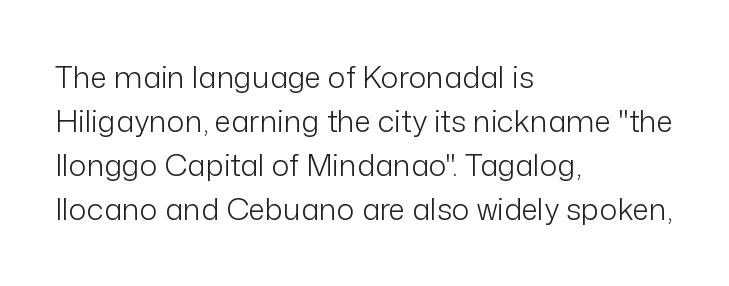
The image shows 30 px light sans-serif type, upright; set left-aligned, normal line spacing (1.47x), normal letter spacing, not underlined; low stroke contrast and a medium x-height.
